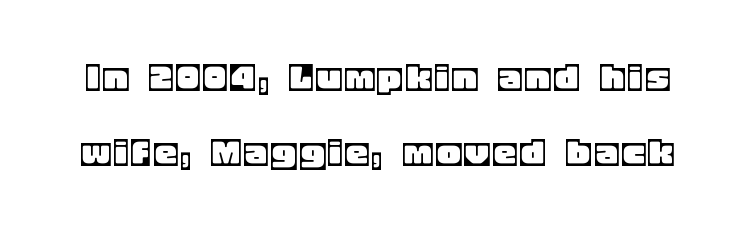
{"italic": "no", "width": "normal", "x_height": "large", "monospaced": "no", "underline": "no", "line_spacing": "normal", "line_spacing_ratio": 1.7, "glyph_px": 44}
